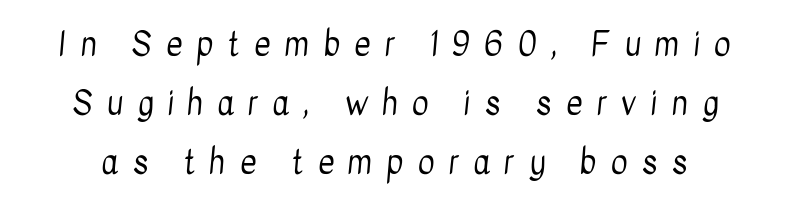
Honestly, there is no underline to notice here at all. Nothing heavy about these letters — not bold at all. To sum up the face: it is a sans, with no serifs. Is this a fixed-width face? No — the glyphs have proportional, varying widths.
